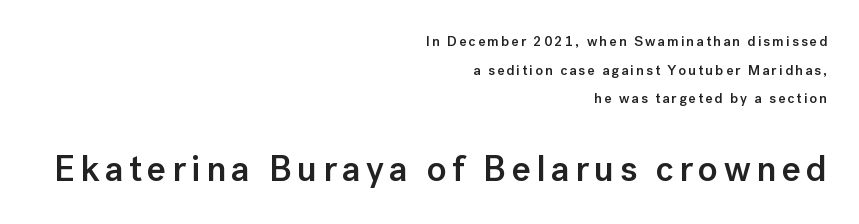
The image shows 36 px semibold sans-serif type, upright; set right-aligned, loose line spacing (2.04x), not underlined; the second (bottom) block is 2.57x larger; low stroke contrast and a medium x-height.
